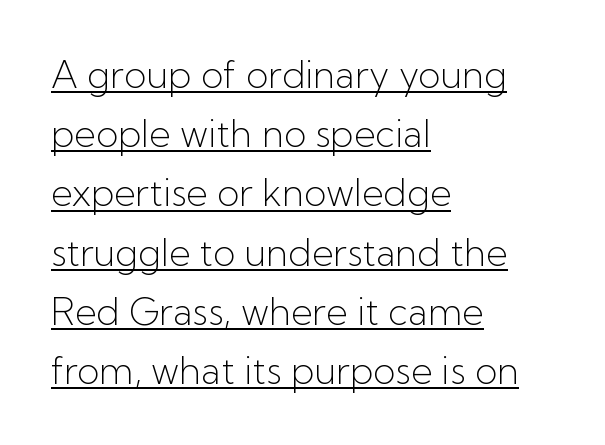
The image shows 37 px light sans-serif type, upright; set left-aligned, normal line spacing (1.6x), normal letter spacing, underlined; low stroke contrast and a medium x-height.
